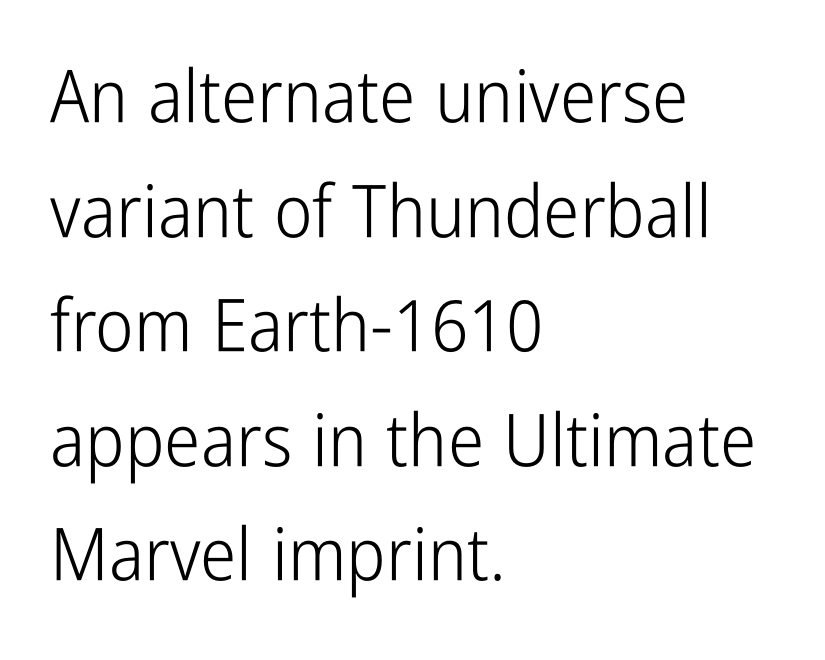
The image shows 73 px light, condensed sans-serif type, upright; set left-aligned, normal line spacing (1.57x), normal letter spacing, not underlined; low stroke contrast and a medium x-height.
